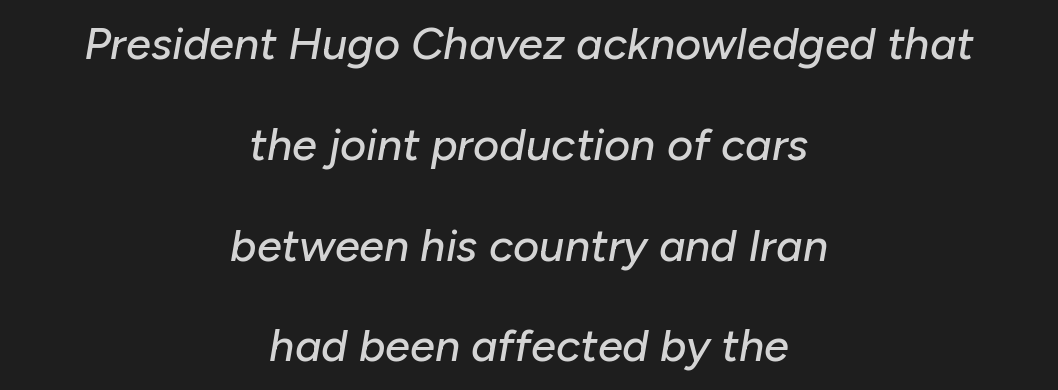
Vertical spacing — loose. In terms of posture, this sample is oblique. The area under the type is left untouched. Is this a fixed-width face? No — the glyphs have proportional, varying widths.
